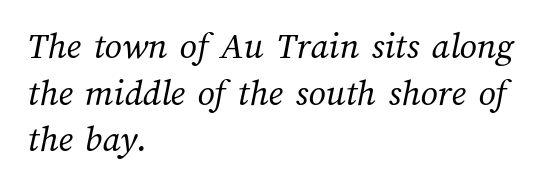
Q: Is the text bold? A: No.
Q: Is the text underlined? A: No.
Q: How is the paragraph aligned? A: Left-aligned.
Q: Is the spacing between letters normal or unusually wide? A: Normal.
Q: Width (condensed, normal, or wide)? A: Normal.
Q: Stroke contrast? A: Medium.
Q: x-height? A: Medium.
Q: Monospaced? A: No.
